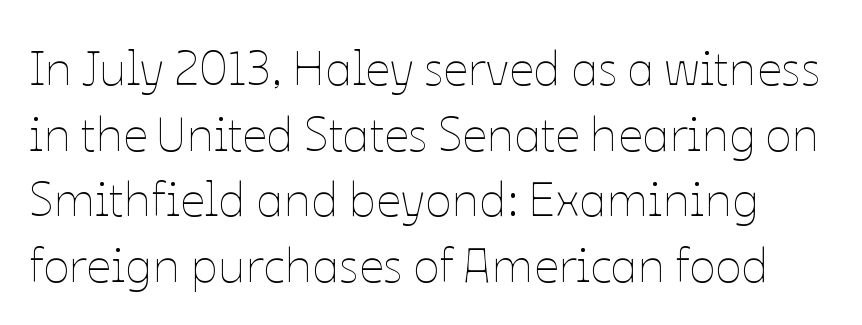
Normally led — the rows are evenly, conventionally spaced. Italic: no, the glyphs are upright roman. The specimen omits any rule beneath the text block's lines. The rendering uses natural spacing where letterforms have individual widths.
